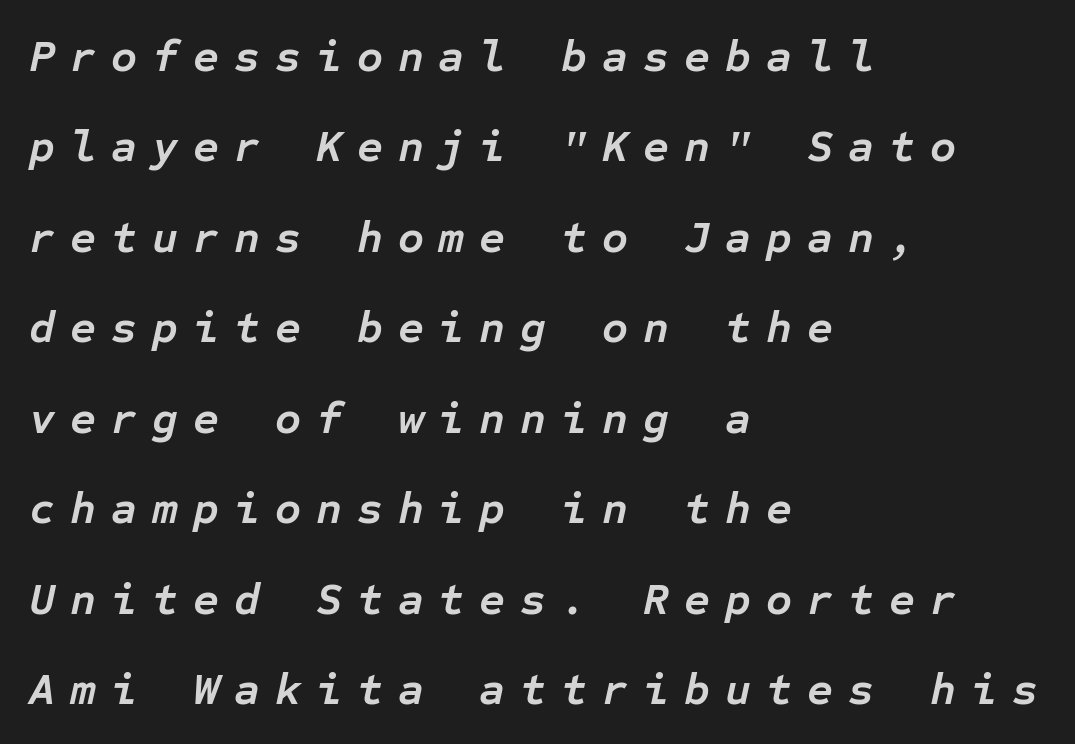
{"italic": "yes", "lean": "right", "slant_degrees": 12, "bold": "yes", "weight": "semibold", "width": "normal", "stroke_contrast": "low", "x_height": "medium", "monospaced": "yes", "underline": "no", "align": "left", "line_spacing": "loose", "line_spacing_ratio": 2.01, "letter_spacing": "wide", "letter_spacing_em": 0.33, "glyph_px": 45}
